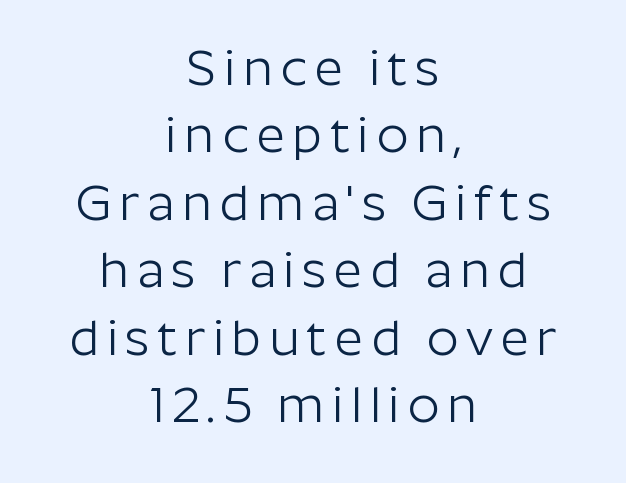
Q: Is the text bold? A: No.
Q: Is the text italic (slanted)? A: No, it is upright.
Q: Is the typeface a serif or a sans-serif typeface? A: Sans-serif.
Q: Is the text underlined? A: No.
Q: How is the paragraph aligned? A: Centered.
Q: Is the spacing between lines tight, normal or loose? A: Normal.
Q: Width (condensed, normal, or wide)? A: Normal.
Q: Stroke contrast? A: Low.
Q: x-height? A: Medium.
Q: Monospaced? A: No.
